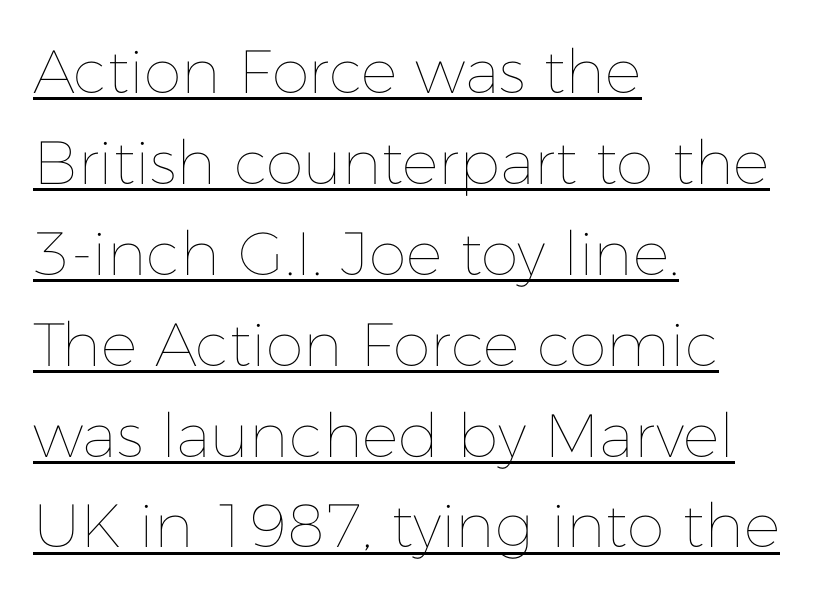
Q: Is the text bold? A: No.
Q: Is the text italic (slanted)? A: No, it is upright.
Q: Is the text underlined? A: Yes.
Q: How is the paragraph aligned? A: Left-aligned.
Q: Is the spacing between letters normal or unusually wide? A: Normal.
Q: Is the spacing between lines tight, normal or loose? A: Normal.
Q: Width (condensed, normal, or wide)? A: Normal.
Q: Stroke contrast? A: Low.
Q: x-height? A: Medium.
Q: Monospaced? A: No.
